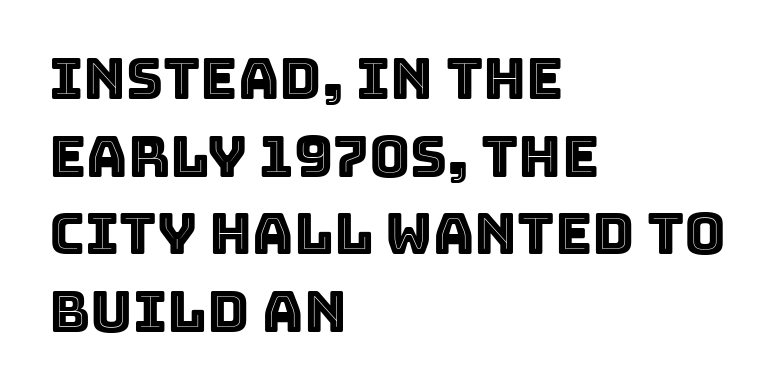
Q: Is the text italic (slanted)? A: No, it is upright.
Q: Is the text underlined? A: No.
Q: How is the paragraph aligned? A: Left-aligned.
Q: Is the spacing between letters normal or unusually wide? A: Normal.
Q: Is the spacing between lines tight, normal or loose? A: Normal.
Q: Width (condensed, normal, or wide)? A: Normal.
Q: x-height? A: Large.
Q: Monospaced? A: No.
